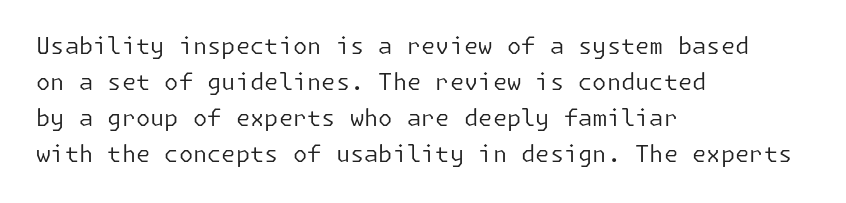
Q: Is the text bold? A: No.
Q: Is the text italic (slanted)? A: No, it is upright.
Q: Is the text underlined? A: No.
Q: How is the paragraph aligned? A: Left-aligned.
Q: Is the spacing between letters normal or unusually wide? A: Normal.
Q: Is the spacing between lines tight, normal or loose? A: Normal.
